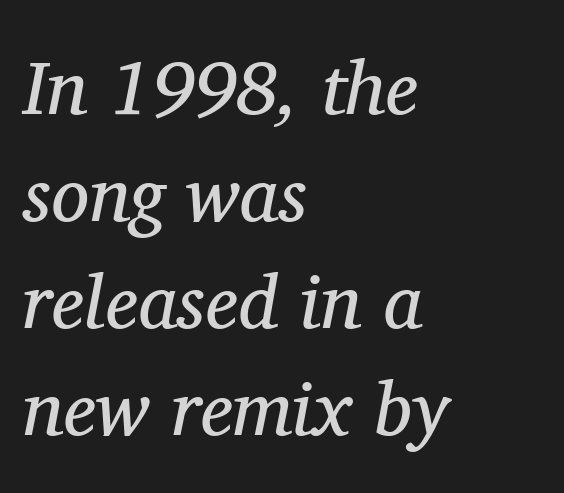
Q: Is the text bold? A: No.
Q: Is the text italic (slanted)? A: Yes, it leans right by about 11 degrees.
Q: Is the typeface a serif or a sans-serif typeface? A: Serif.
Q: Is the text underlined? A: No.
Q: How is the paragraph aligned? A: Left-aligned.
Q: Is the spacing between letters normal or unusually wide? A: Normal.
Q: Is the spacing between lines tight, normal or loose? A: Normal.
Q: Width (condensed, normal, or wide)? A: Normal.
Q: Stroke contrast? A: Medium.
Q: x-height? A: Medium.
Q: Monospaced? A: No.
